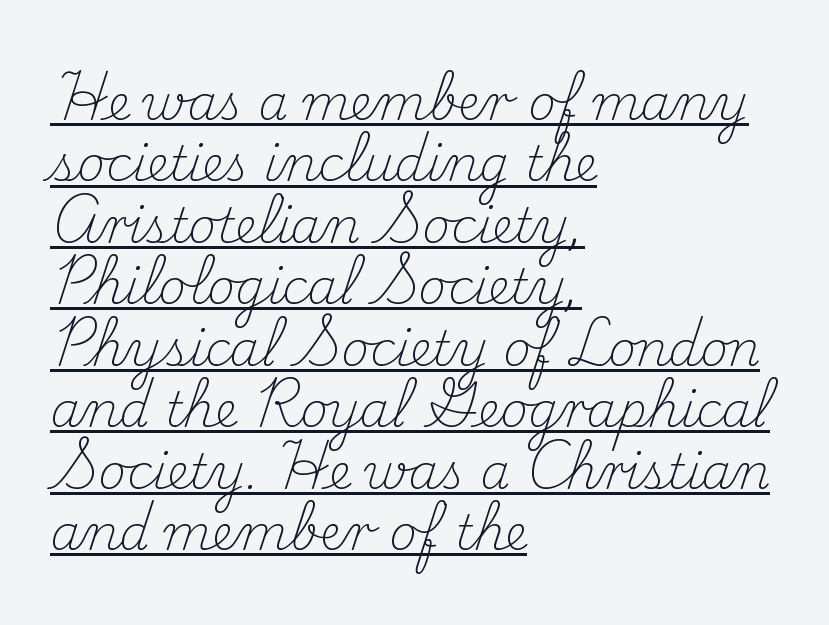
Q: Is the text bold? A: No.
Q: Is the text italic (slanted)? A: Yes.
Q: Is the typeface a serif or a sans-serif typeface? A: Serif.
Q: Is the text underlined? A: Yes.
Q: How is the paragraph aligned? A: Left-aligned.
Q: Is the spacing between letters normal or unusually wide? A: Normal.
Q: Is the spacing between lines tight, normal or loose? A: Normal.
Q: Width (condensed, normal, or wide)? A: Normal.
Q: Stroke contrast? A: Medium.
Q: x-height? A: Small.
Q: Monospaced? A: No.
